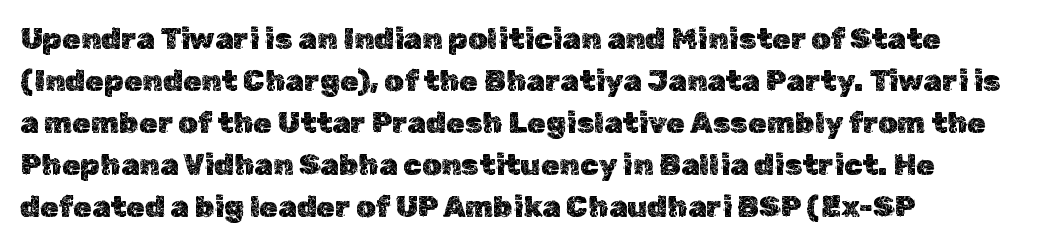
Q: Is the text italic (slanted)? A: No, it is upright.
Q: Is the text underlined? A: No.
Q: How is the paragraph aligned? A: Left-aligned.
Q: Is the spacing between letters normal or unusually wide? A: Normal.
Q: Is the spacing between lines tight, normal or loose? A: Normal.
Q: Width (condensed, normal, or wide)? A: Normal.
Q: x-height? A: Medium.
Q: Monospaced? A: No.
